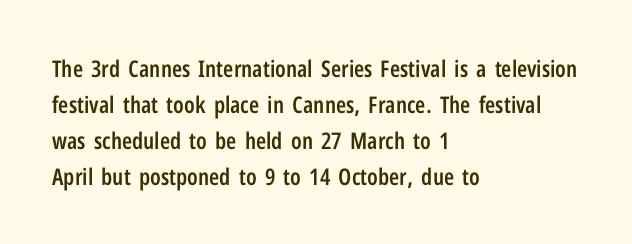
The image shows 23 px text type, upright; set left-aligned, normal line spacing (1.56x), normal letter spacing, not underlined.
